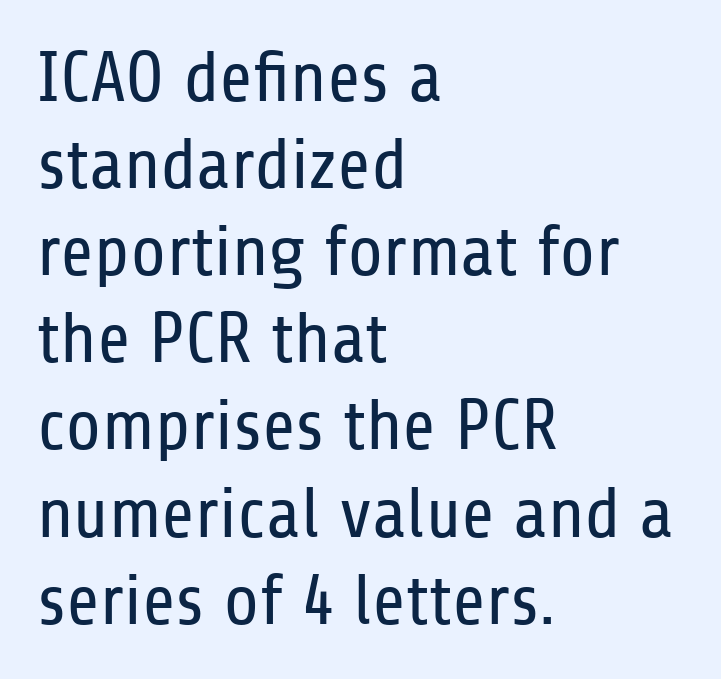
The image shows 72 px regular-weight, condensed sans-serif type, upright; set left-aligned, line spacing 1.21x, normal letter spacing, not underlined; low stroke contrast and a medium x-height.
